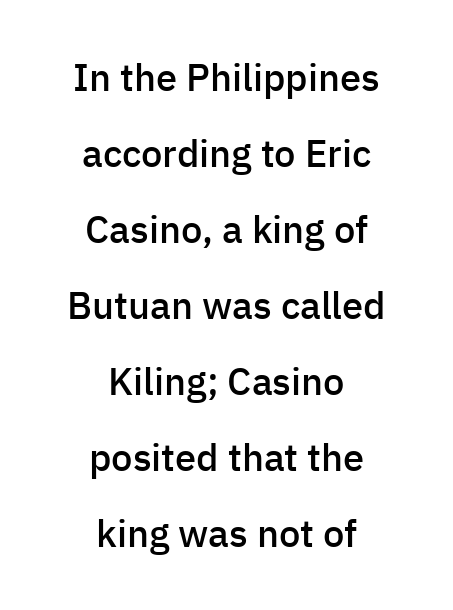
Is this a sans? Yes — the strokes have no serifs. This sample has the flowing, uneven cadence of proportional lettering. Visually the block forms a symmetrical silhouette, jagged on both flanks. Compared with typical body copy, the letter spacing here is the same.
